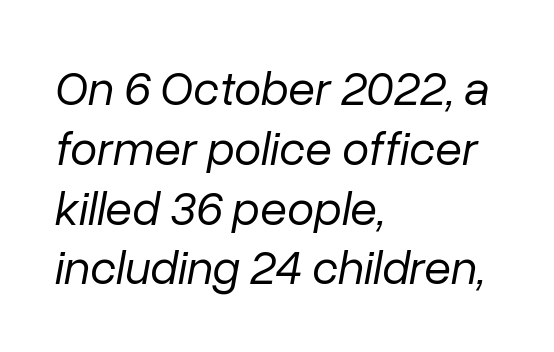
Q: Is the text bold? A: No.
Q: Is the text italic (slanted)? A: Yes, it leans right by about 10 degrees.
Q: Is the text underlined? A: No.
Q: How is the paragraph aligned? A: Left-aligned.
Q: Is the spacing between letters normal or unusually wide? A: Normal.
Q: Width (condensed, normal, or wide)? A: Normal.
Q: Stroke contrast? A: Low.
Q: x-height? A: Medium.
Q: Monospaced? A: No.
